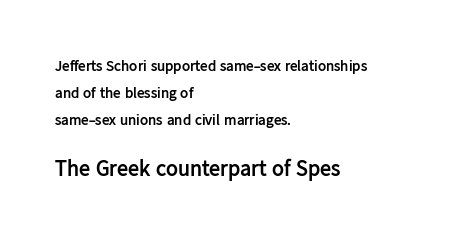
The image shows 22 px bold type, upright; set left-aligned, line spacing 1.79x, normal letter spacing, not underlined; the second (bottom) block is 1.47x larger.
